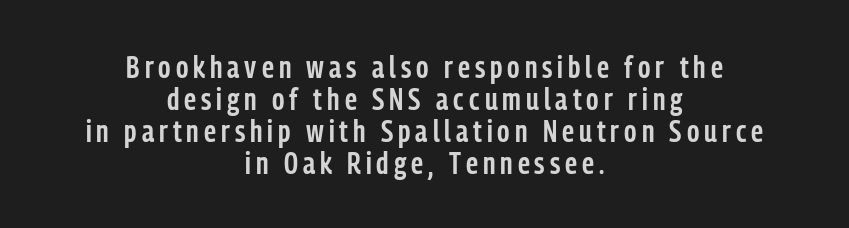
The image shows 31 px semibold, condensed sans-serif type, upright; set centered, tight line spacing (1.03x), not underlined; low stroke contrast and a medium x-height.
